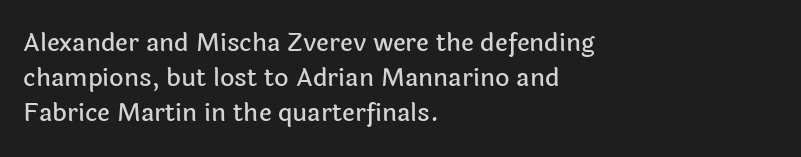
The image shows 25 px text type, upright; set left-aligned, normal line spacing (1.41x), normal letter spacing, not underlined.
